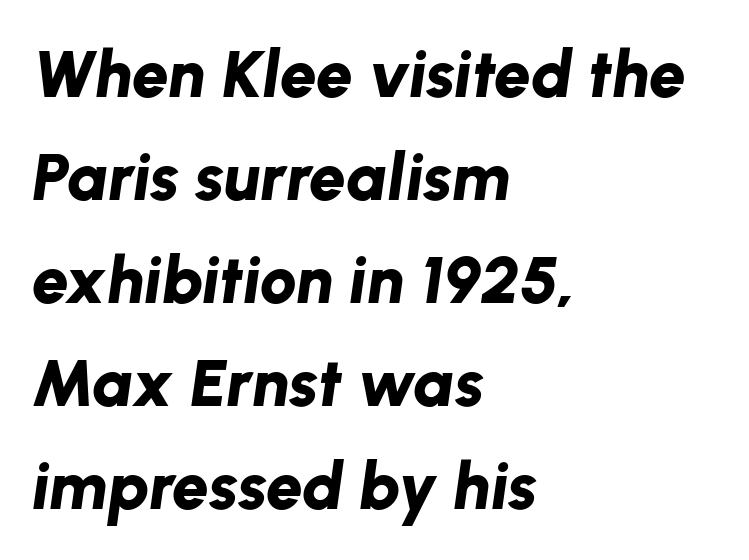
Q: Is the text bold? A: Yes.
Q: Is the text italic (slanted)? A: Yes, it leans right by about 8 degrees.
Q: Is the text underlined? A: No.
Q: How is the paragraph aligned? A: Left-aligned.
Q: Is the spacing between letters normal or unusually wide? A: Normal.
Q: Is the spacing between lines tight, normal or loose? A: Normal.
Q: Width (condensed, normal, or wide)? A: Normal.
Q: Stroke contrast? A: Low.
Q: x-height? A: Medium.
Q: Monospaced? A: No.
